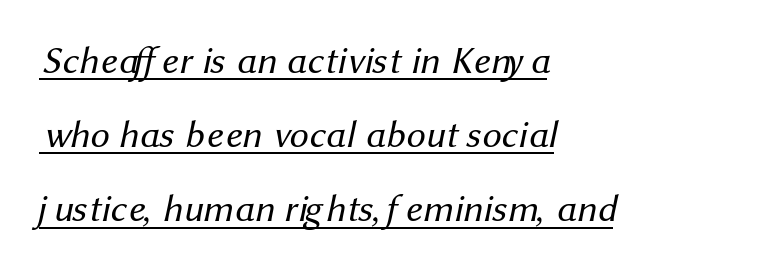
{"serif": "no", "bold": "no", "weight": "regular", "width": "normal", "stroke_contrast": "medium", "x_height": "medium", "monospaced": "no", "underline": "yes", "align": "left", "line_spacing": "loose", "line_spacing_ratio": 1.95, "letter_spacing": "normal", "letter_spacing_em": 0.0, "glyph_px": 38}
